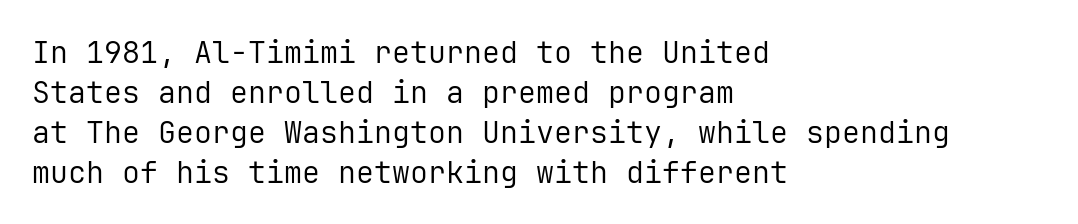
Q: Is the text bold? A: No.
Q: Is the text italic (slanted)? A: No, it is upright.
Q: Is the typeface a serif or a sans-serif typeface? A: Sans-serif.
Q: Is the text underlined? A: No.
Q: How is the paragraph aligned? A: Left-aligned.
Q: Is the spacing between letters normal or unusually wide? A: Normal.
Q: Is the spacing between lines tight, normal or loose? A: Normal.
Q: Width (condensed, normal, or wide)? A: Normal.
Q: Stroke contrast? A: Low.
Q: x-height? A: Medium.
Q: Monospaced? A: Yes.
